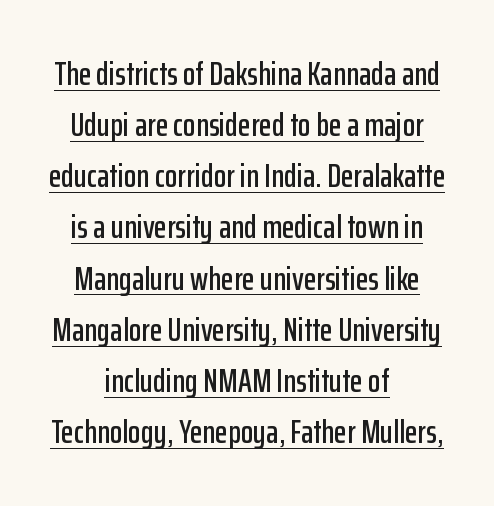
The letters sit at their default tracking, neither squeezed nor spread. The rendering positions every line midway between the sides. Think of a printed novel: that variable character pitch is what you see here. Is there an underline? Yes — a line sits under the letters. The specimen reads as upright at a glance. This block has exactly the height ordinary leading produces.
